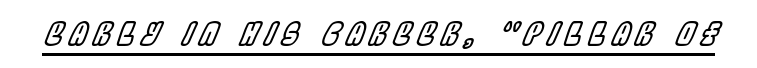
The image shows 31 px condensed type, italic (leaning right); set unusually wide letter spacing (+0.21 em), underlined; a large x-height.
